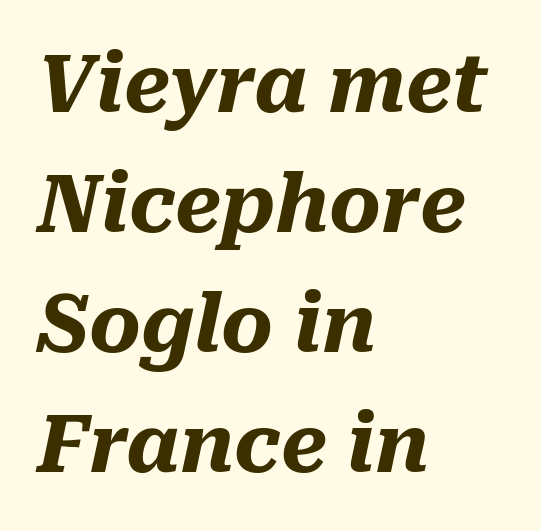
The image shows 79 px heavy type, italic (leaning right); set left-aligned, normal line spacing (1.52x), normal letter spacing, not underlined; medium stroke contrast and a medium x-height.
